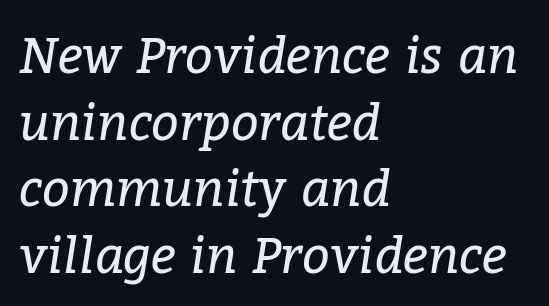
Each row of text sits above clean, open space. These lines keep a tight, regular rhythm from letter to letter. The typesetter chose a ragged-right arrangement here. Yep, that's italic — everything's leaning.
